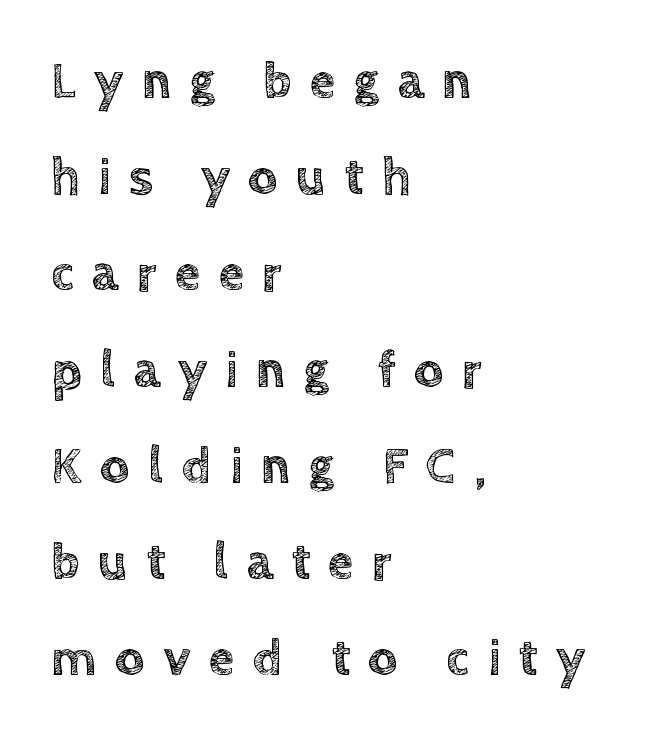
{"italic": "no", "width": "normal", "x_height": "large", "monospaced": "no", "underline": "no", "align": "left", "line_spacing_ratio": 1.85, "letter_spacing": "wide", "letter_spacing_em": 0.35, "glyph_px": 52}
